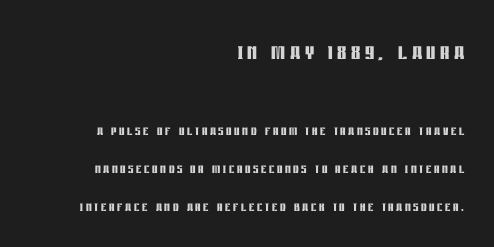
{"serif": "no", "italic": "no", "bold": "yes", "weight": "semibold", "width": "condensed", "stroke_contrast": "low", "x_height": "large", "monospaced": "no", "underline": "no", "align": "right", "line_spacing": "loose", "line_spacing_ratio": 2.23, "larger_block": "first", "size_ratio": 1.71, "glyph_px": 29}
